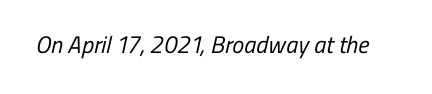
Rule under the text: the space is simply empty. What stands out about the letter spacing? Nothing — it is the standard amount. Think standard paragraph weight, or any step lighter than that.
